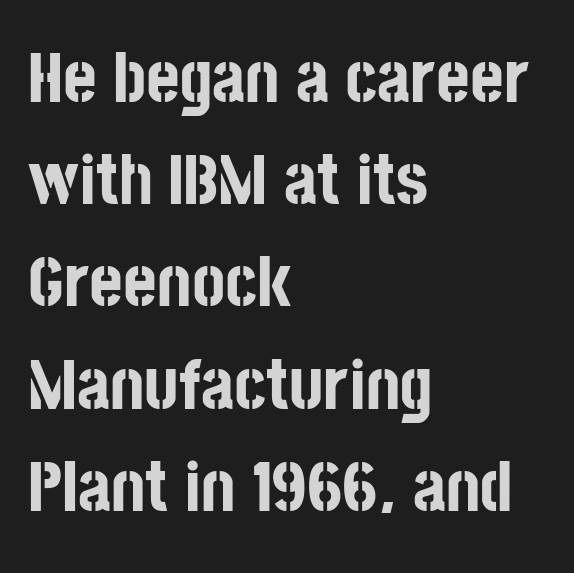
Q: Is the text bold? A: Yes.
Q: Is the text italic (slanted)? A: No, it is upright.
Q: Is the typeface a serif or a sans-serif typeface? A: Sans-serif.
Q: Is the text underlined? A: No.
Q: How is the paragraph aligned? A: Left-aligned.
Q: Is the spacing between letters normal or unusually wide? A: Normal.
Q: Is the spacing between lines tight, normal or loose? A: Normal.
Q: Width (condensed, normal, or wide)? A: Condensed.
Q: Stroke contrast? A: Low.
Q: x-height? A: Large.
Q: Monospaced? A: No.
